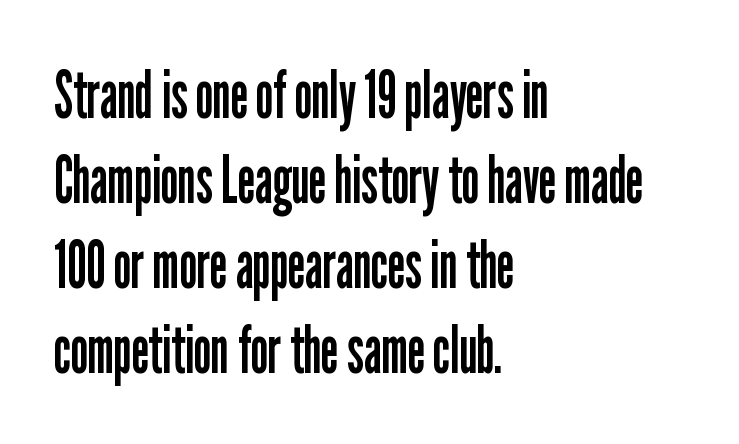
{"serif": "no", "italic": "no", "bold": "no", "weight": "regular", "width": "condensed", "stroke_contrast": "low", "x_height": "medium", "monospaced": "no", "underline": "no", "align": "left", "line_spacing": "normal", "line_spacing_ratio": 1.29, "letter_spacing": "normal", "letter_spacing_em": 0.0, "glyph_px": 66}
